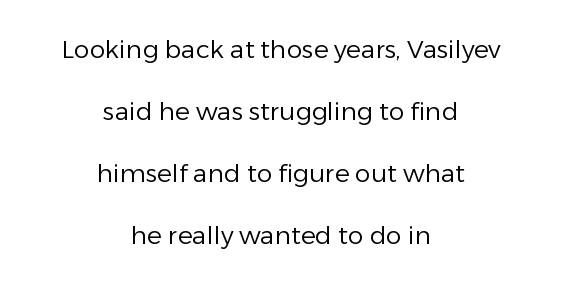
{"italic": "no", "bold": "no", "underline": "no", "align": "center", "line_spacing": "loose", "line_spacing_ratio": 2.48, "letter_spacing": "normal", "letter_spacing_em": 0.0, "glyph_px": 25}
